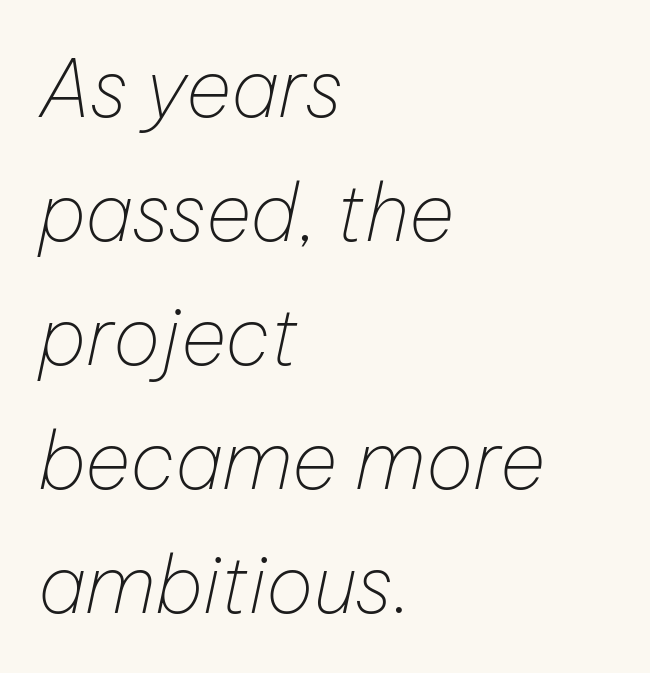
Glance below the letters and you will spot only blank space. Varying glyph widths throughout — classic text-font behaviour. The weight would be labelled regular, book, light, or lighter still. These lines were composed using italics. The line texture is even and compact thanks to regular tracking. These lines sit exactly where default settings would place them.
